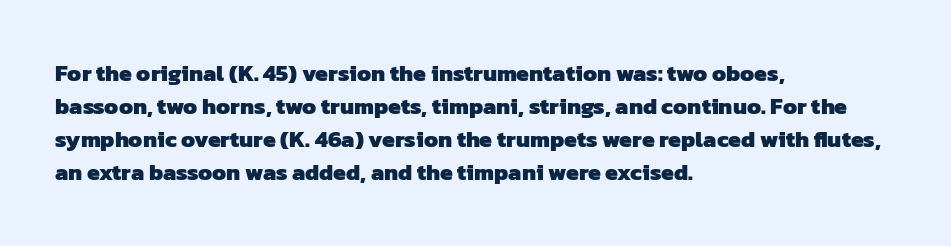
Bold? Absolutely — the strokes are thick and heavy. Descenders are the only things crossing below the line. The rows are spaced the way most documents space them. You could call the tracking neutral — neither tight nor loose.
